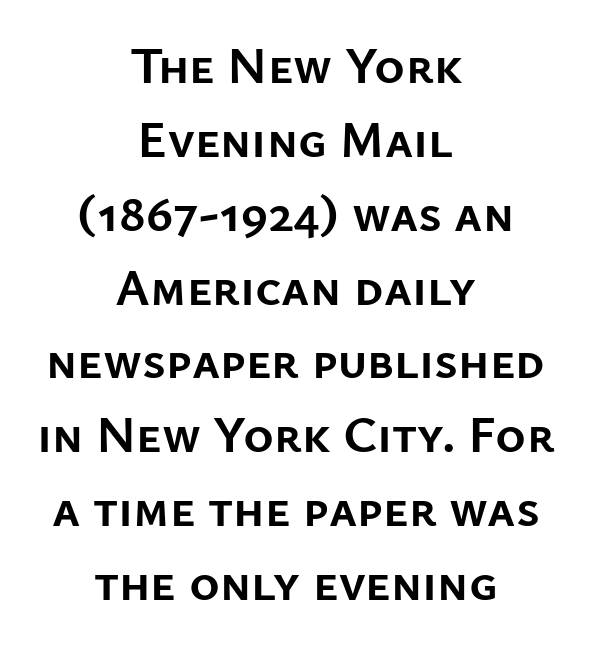
Stroke thickness is high; the sample reads as a true bold. The gap between lines stays unmarked. Line spacing here is normal. Words appear dense and cohesive because spacing is normal. Typeset on center — no edge is straight.
